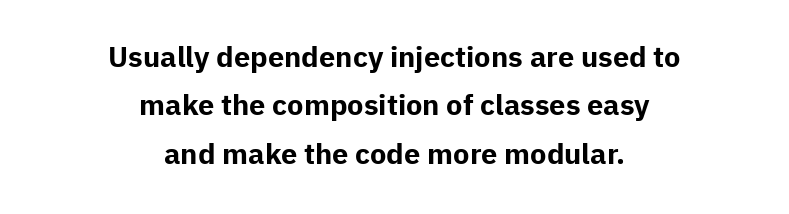
The image shows 29 px bold sans-serif type, upright; set centered, normal line spacing (1.67x), normal letter spacing, not underlined; low stroke contrast and a medium x-height.
